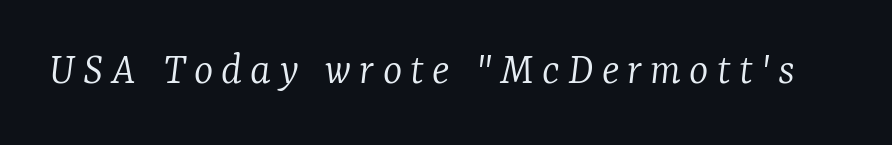
Q: Is the text bold? A: No.
Q: Is the text italic (slanted)? A: Yes, it leans right by about 7 degrees.
Q: Is the typeface a serif or a sans-serif typeface? A: Serif.
Q: Is the text underlined? A: No.
Q: Width (condensed, normal, or wide)? A: Normal.
Q: Stroke contrast? A: Low.
Q: x-height? A: Medium.
Q: Monospaced? A: No.
